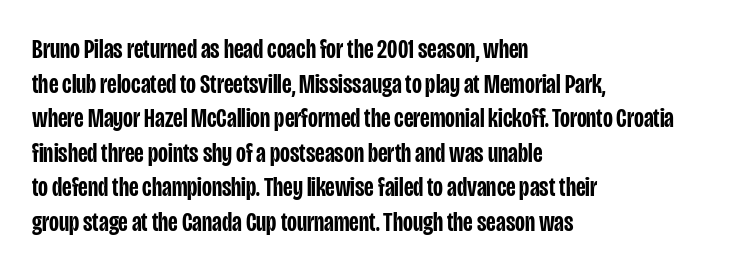
The image shows 27 px text type, upright; set left-aligned, normal line spacing (1.28x), normal letter spacing, not underlined.
